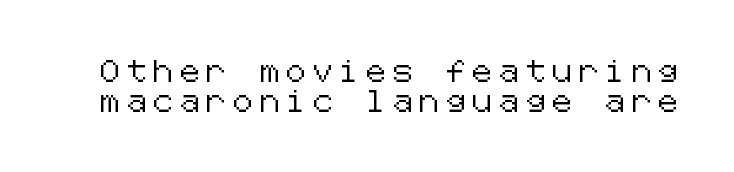
Q: Is the text italic (slanted)? A: No, it is upright.
Q: Is the text underlined? A: No.
Q: Is the spacing between letters normal or unusually wide? A: Unusually wide.
Q: Is the spacing between lines tight, normal or loose? A: Normal.
